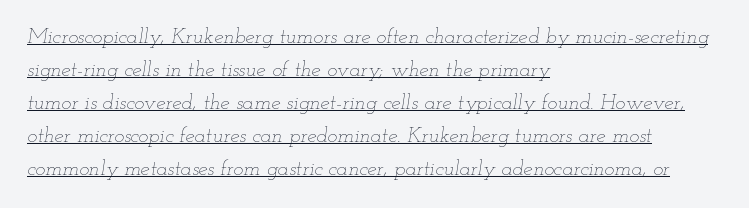
The image shows 21 px text type, italic (leaning right); set left-aligned, normal line spacing (1.57x), normal letter spacing, underlined.
